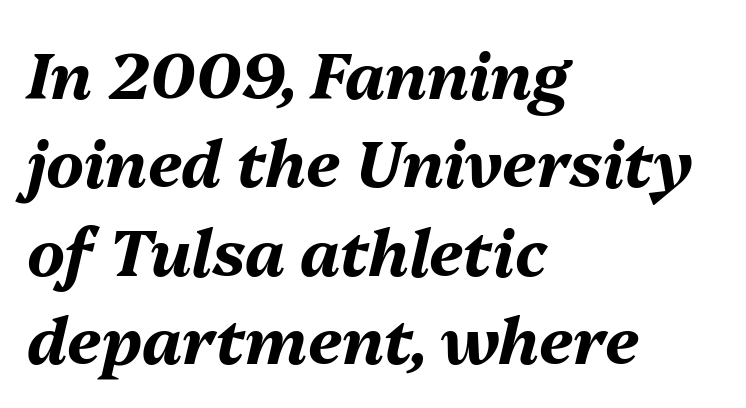
The image shows 64 px bold type, italic (leaning right); set left-aligned, normal line spacing (1.38x), normal letter spacing, not underlined; medium stroke contrast and a medium x-height.
